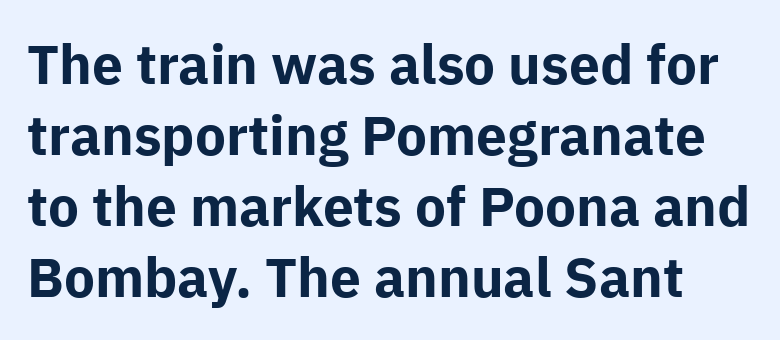
{"serif": "no", "italic": "no", "bold": "yes", "weight": "bold", "width": "normal", "stroke_contrast": "low", "x_height": "medium", "monospaced": "no", "underline": "no", "line_spacing": "normal", "line_spacing_ratio": 1.29, "letter_spacing": "normal", "letter_spacing_em": 0.0, "glyph_px": 55}
